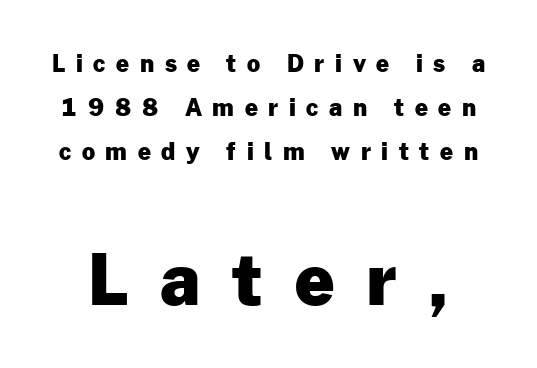
Q: Is the text bold? A: Yes.
Q: Is the text italic (slanted)? A: No, it is upright.
Q: Is the typeface a serif or a sans-serif typeface? A: Sans-serif.
Q: Is the text underlined? A: No.
Q: Is the spacing between letters normal or unusually wide? A: Unusually wide.
Q: Is the spacing between lines tight, normal or loose? A: Loose.
Q: Which block of text is set in a larger size, the first (top) or the second (bottom)? A: The second (bottom) one.
Q: Width (condensed, normal, or wide)? A: Normal.
Q: Stroke contrast? A: Low.
Q: x-height? A: Medium.
Q: Monospaced? A: No.
